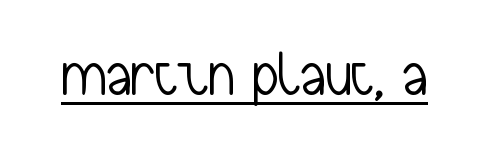
Q: Is the text bold? A: No.
Q: Is the text italic (slanted)? A: No, it is upright.
Q: Is the typeface a serif or a sans-serif typeface? A: Sans-serif.
Q: Is the text underlined? A: Yes.
Q: Is the spacing between letters normal or unusually wide? A: Normal.
Q: Width (condensed, normal, or wide)? A: Condensed.
Q: Stroke contrast? A: Low.
Q: x-height? A: Medium.
Q: Monospaced? A: No.
